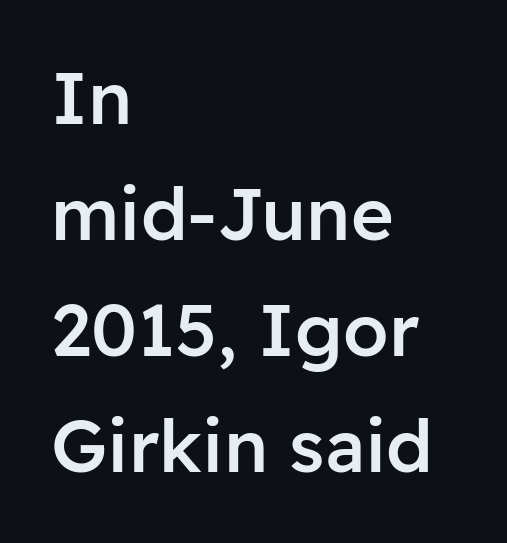
The image shows 73 px semibold sans-serif type, upright; set left-aligned, normal line spacing (1.59x), normal letter spacing, not underlined; low stroke contrast and a medium x-height.
